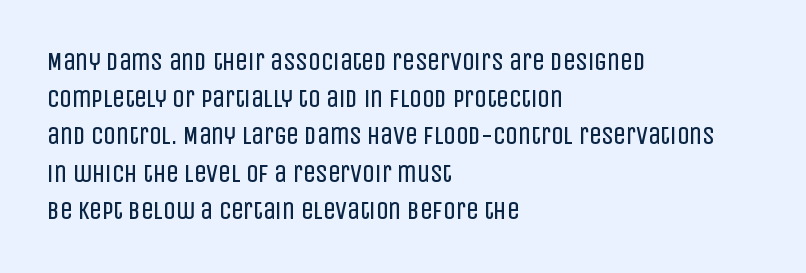
Each new line begins a customary step beneath the previous one. In CSS terms this would be text-align: left. Every character sits straight up, as roman type does. Inter-character spacing is left at the font's built-in metrics.
